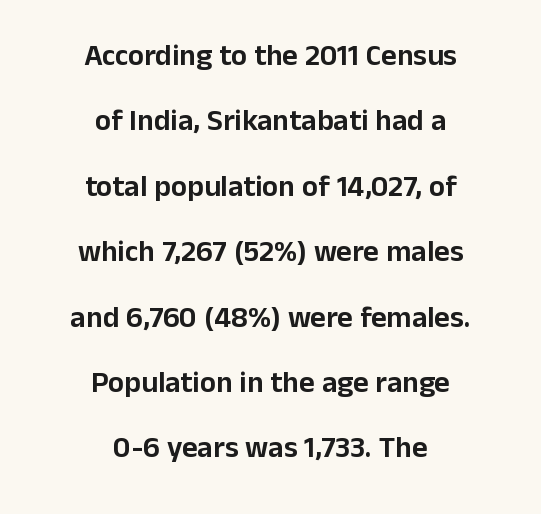
{"serif": "no", "italic": "no", "width": "normal", "stroke_contrast": "low", "x_height": "medium", "monospaced": "no", "underline": "no", "align": "center", "line_spacing": "loose", "line_spacing_ratio": 2.18, "letter_spacing": "normal", "letter_spacing_em": 0.0, "glyph_px": 30}
